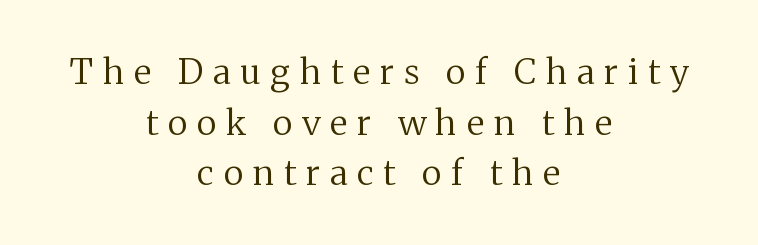
{"serif": "yes", "italic": "no", "bold": "no", "weight": "regular", "width": "normal", "stroke_contrast": "medium", "x_height": "medium", "monospaced": "no", "underline": "no", "align": "center", "line_spacing": "normal", "line_spacing_ratio": 1.45, "letter_spacing": "wide", "letter_spacing_em": 0.28, "glyph_px": 35}
